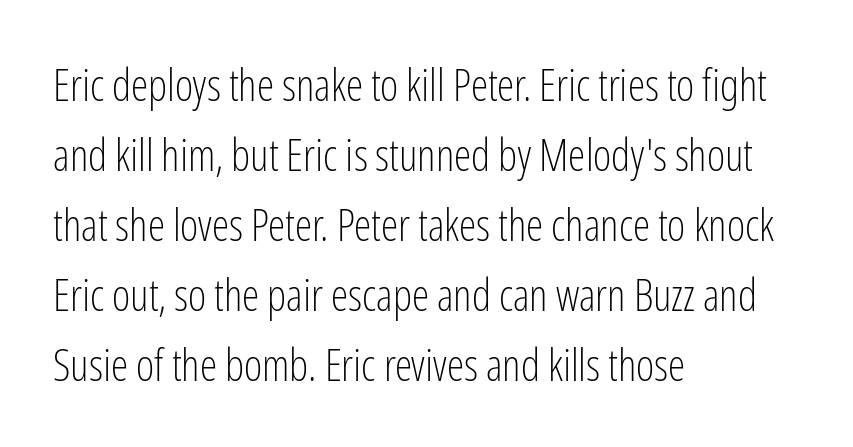
Counters stay open thanks to moderate or lighter strokes. The rendering uses natural spacing where letterforms have individual widths. The space directly below the letters is spotless. If you drew a line through each stem, it would be perfectly vertical. Regarding leading, the lines here are spaced in the standard way. The letterforms sit shoulder to shoulder at normal distance.
